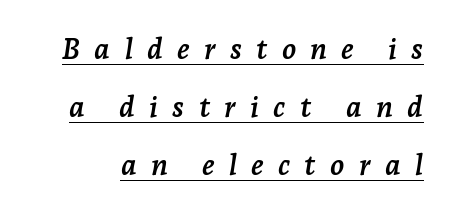
The image shows 29 px semibold serif type, italic (leaning right); set loose line spacing (2.0x), unusually wide letter spacing (+0.49 em), underlined; low stroke contrast and a medium x-height.
